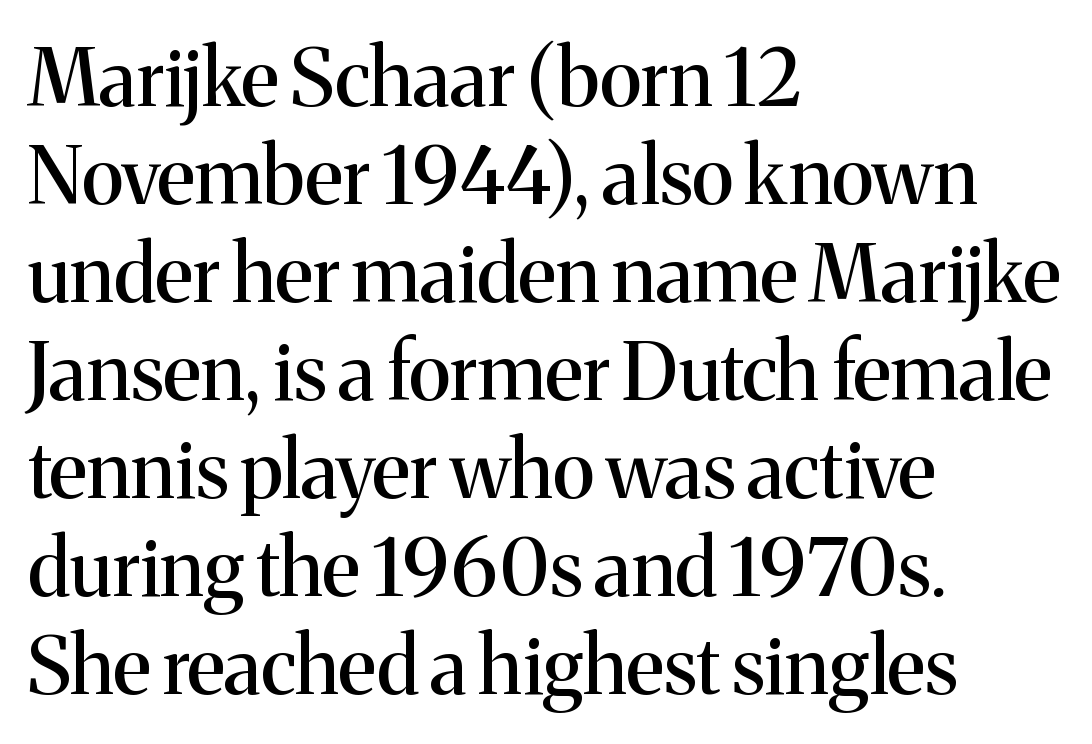
Q: Is the text italic (slanted)? A: No, it is upright.
Q: Is the typeface a serif or a sans-serif typeface? A: Serif.
Q: Is the text underlined? A: No.
Q: How is the paragraph aligned? A: Left-aligned.
Q: Is the spacing between letters normal or unusually wide? A: Normal.
Q: Width (condensed, normal, or wide)? A: Normal.
Q: Stroke contrast? A: Medium.
Q: x-height? A: Medium.
Q: Monospaced? A: No.
